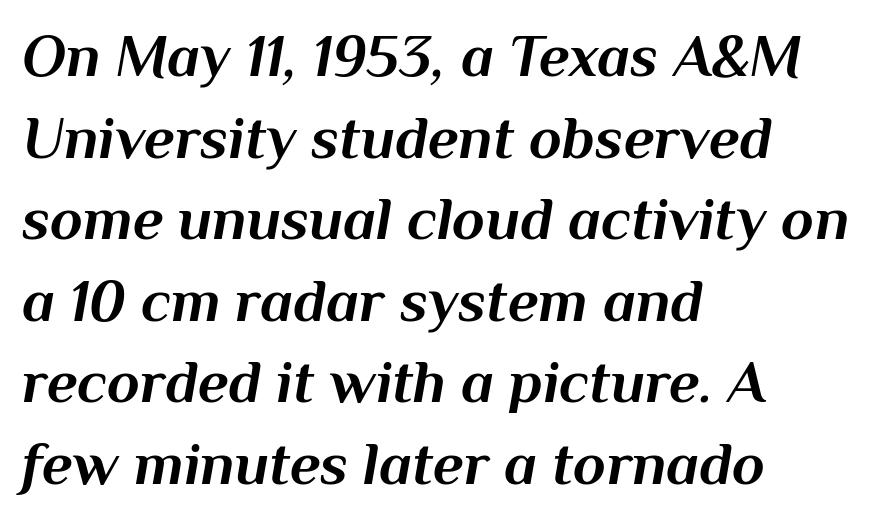
{"italic": "yes", "lean": "right", "slant_degrees": 10, "bold": "yes", "weight": "bold", "width": "normal", "stroke_contrast": "medium", "x_height": "medium", "monospaced": "no", "underline": "no", "align": "left", "line_spacing": "normal", "line_spacing_ratio": 1.36, "letter_spacing": "normal", "letter_spacing_em": 0.0, "glyph_px": 60}
